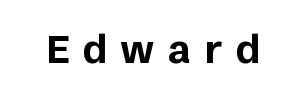
This is heavy type, rendered in bold. The horizontal fit of the characters is loose and conspicuously gappy. Each letter keeps its own natural width here, so spacing adapts to shape. Underlining? Definitely not there. Are there feet on the stems? There aren't — it's a sans. Is there any slant? The stems are plumb.
